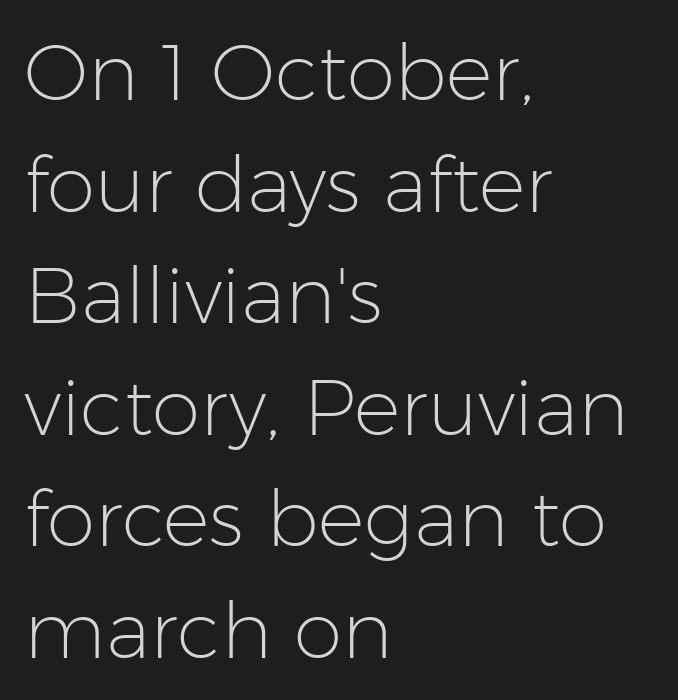
The image shows 78 px light sans-serif type, upright; set left-aligned, normal line spacing (1.43x), normal letter spacing, not underlined; low stroke contrast and a medium x-height.
